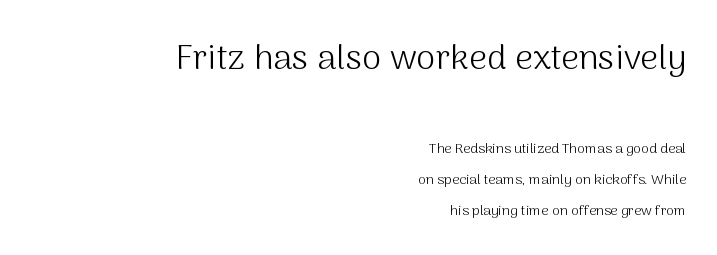
Q: Is the text bold? A: No.
Q: Is the text italic (slanted)? A: No, it is upright.
Q: Is the typeface a serif or a sans-serif typeface? A: Sans-serif.
Q: Is the text underlined? A: No.
Q: How is the paragraph aligned? A: Right-aligned.
Q: Is the spacing between letters normal or unusually wide? A: Normal.
Q: Is the spacing between lines tight, normal or loose? A: Loose.
Q: Which block of text is set in a larger size, the first (top) or the second (bottom)? A: The first (top) one.
Q: Width (condensed, normal, or wide)? A: Normal.
Q: Stroke contrast? A: Medium.
Q: x-height? A: Medium.
Q: Monospaced? A: No.
